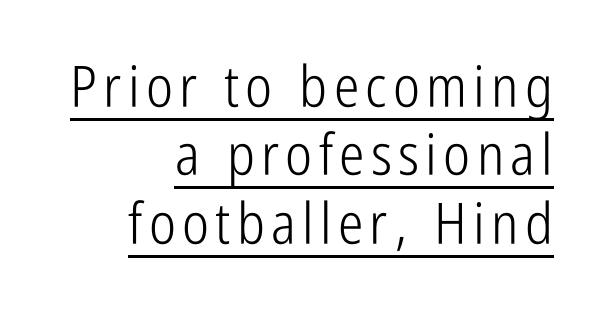
{"serif": "no", "italic": "no", "bold": "no", "weight": "light", "width": "condensed", "stroke_contrast": "low", "x_height": "medium", "monospaced": "no", "underline": "yes", "align": "right", "line_spacing_ratio": 1.2, "glyph_px": 57}
